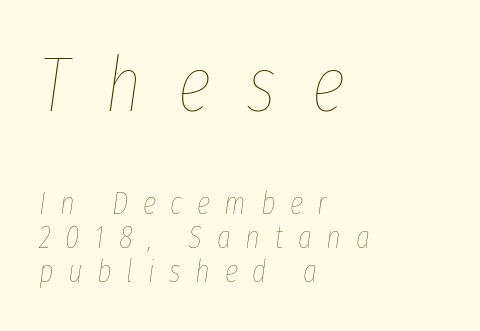
Q: Is the text bold? A: No.
Q: Is the text italic (slanted)? A: Yes, it leans right by about 8 degrees.
Q: Is the text underlined? A: No.
Q: How is the paragraph aligned? A: Left-aligned.
Q: Is the spacing between letters normal or unusually wide? A: Unusually wide.
Q: Is the spacing between lines tight, normal or loose? A: Tight.
Q: Which block of text is set in a larger size, the first (top) or the second (bottom)? A: The first (top) one.
Q: Width (condensed, normal, or wide)? A: Condensed.
Q: Stroke contrast? A: Low.
Q: x-height? A: Medium.
Q: Monospaced? A: No.
